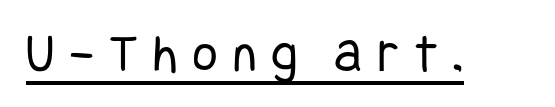
Q: Is the text bold? A: No.
Q: Is the text italic (slanted)? A: No, it is upright.
Q: Is the typeface a serif or a sans-serif typeface? A: Sans-serif.
Q: Is the text underlined? A: Yes.
Q: Is the spacing between letters normal or unusually wide? A: Unusually wide.
Q: Width (condensed, normal, or wide)? A: Condensed.
Q: Stroke contrast? A: Low.
Q: x-height? A: Large.
